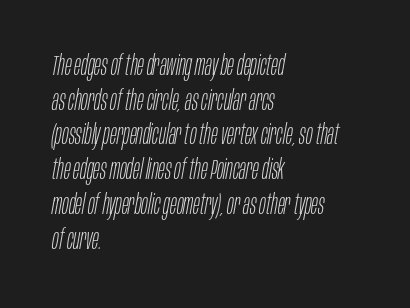
Q: Is the text bold? A: No.
Q: Is the text italic (slanted)? A: Yes, it leans right by about 10 degrees.
Q: Is the text underlined? A: No.
Q: How is the paragraph aligned? A: Left-aligned.
Q: Is the spacing between letters normal or unusually wide? A: Normal.
Q: Width (condensed, normal, or wide)? A: Condensed.
Q: Stroke contrast? A: Low.
Q: x-height? A: Large.
Q: Monospaced? A: No.
